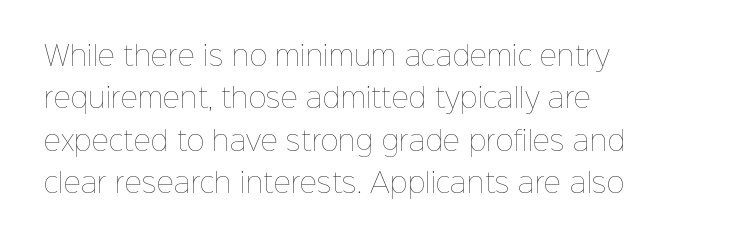
{"italic": "no", "bold": "no", "underline": "no", "align": "left", "line_spacing": "normal", "line_spacing_ratio": 1.57, "letter_spacing": "normal", "letter_spacing_em": 0.0, "glyph_px": 27}
